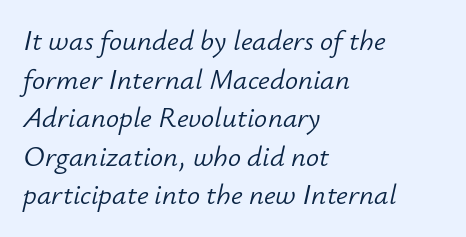
Compared with a typical body face, this is equally light or lighter still. Evenly set lines give the paragraph a standard silhouette. The rendering applies a slant to the glyphs. The letters advance in unequal steps, a hallmark of proportional type.
